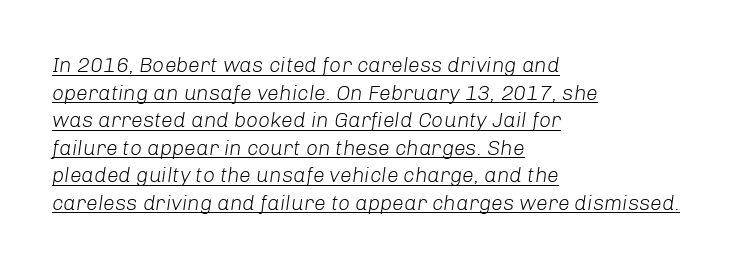
{"italic": "yes", "lean": "right", "slant_degrees": 8, "bold": "no", "underline": "yes", "align": "left", "line_spacing": "normal", "line_spacing_ratio": 1.31, "letter_spacing": "normal", "letter_spacing_em": 0.0, "glyph_px": 21}
